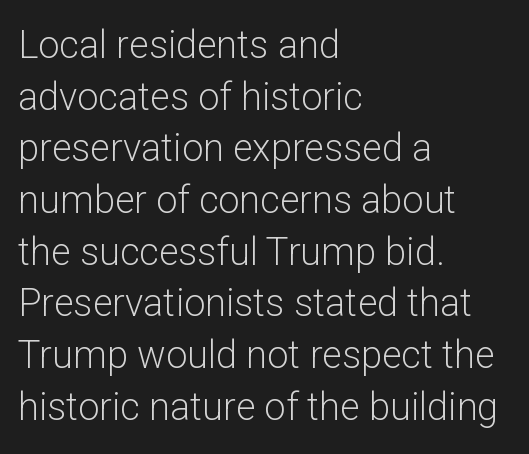
Ascenders rise straight up at ninety degrees. Plain, unruled lines of type. Nothing unusual about the tracking: characters are spaced as the font intends. The font is comparable to plain body text, perhaps lighter.
